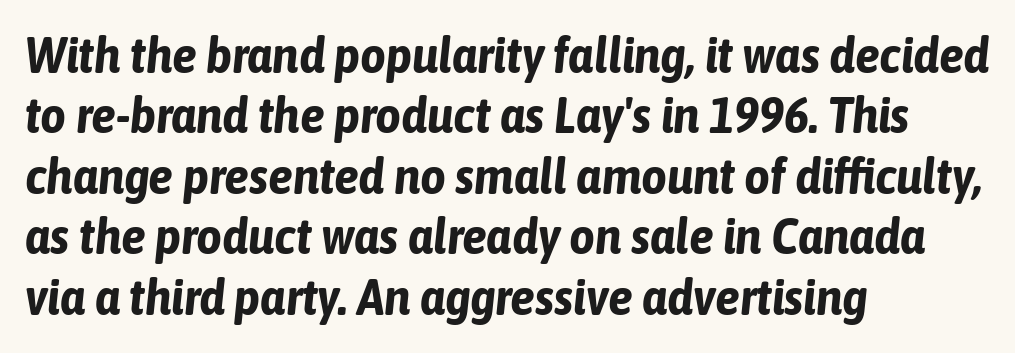
Q: Is the text bold? A: Yes.
Q: Is the text italic (slanted)? A: Yes, it leans right by about 6 degrees.
Q: Is the text underlined? A: No.
Q: How is the paragraph aligned? A: Left-aligned.
Q: Is the spacing between letters normal or unusually wide? A: Normal.
Q: Width (condensed, normal, or wide)? A: Condensed.
Q: Stroke contrast? A: Low.
Q: x-height? A: Medium.
Q: Monospaced? A: No.
